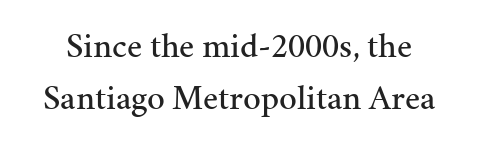
{"serif": "yes", "italic": "no", "width": "normal", "stroke_contrast": "medium", "x_height": "medium", "monospaced": "no", "underline": "no", "line_spacing": "normal", "line_spacing_ratio": 1.48, "letter_spacing": "normal", "letter_spacing_em": 0.0, "glyph_px": 35}
